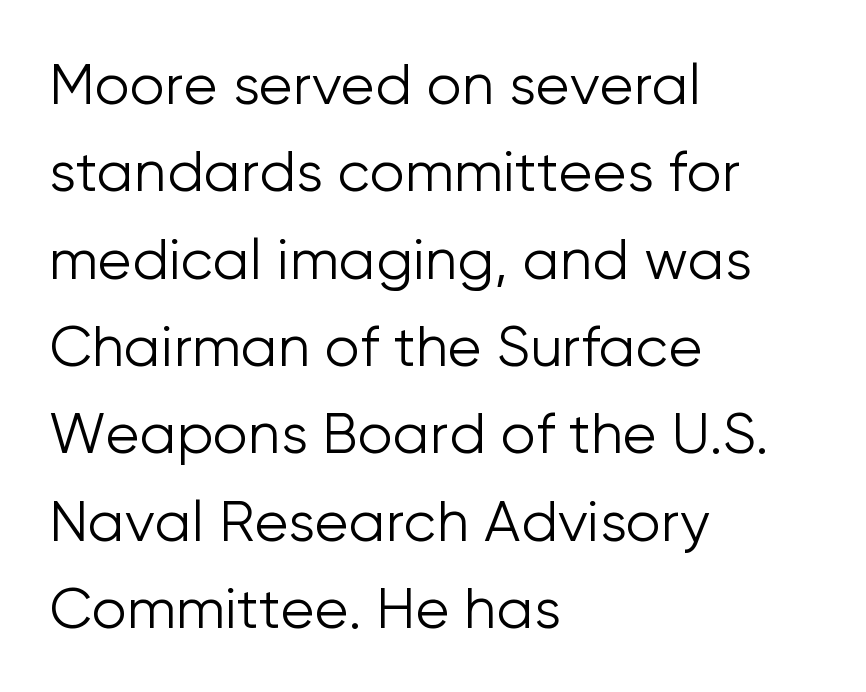
{"serif": "no", "italic": "no", "bold": "no", "weight": "light", "width": "normal", "stroke_contrast": "low", "x_height": "medium", "monospaced": "no", "underline": "no", "align": "left", "line_spacing": "normal", "line_spacing_ratio": 1.56, "letter_spacing": "normal", "letter_spacing_em": 0.0, "glyph_px": 56}
